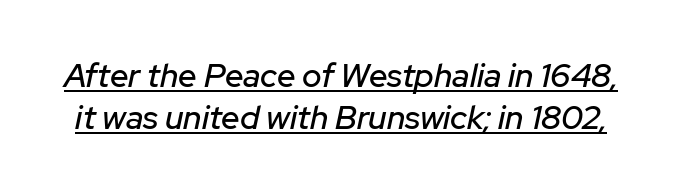
The image shows 33 px text type, italic (leaning right); set normal line spacing (1.28x), normal letter spacing, underlined; low stroke contrast and a medium x-height.
